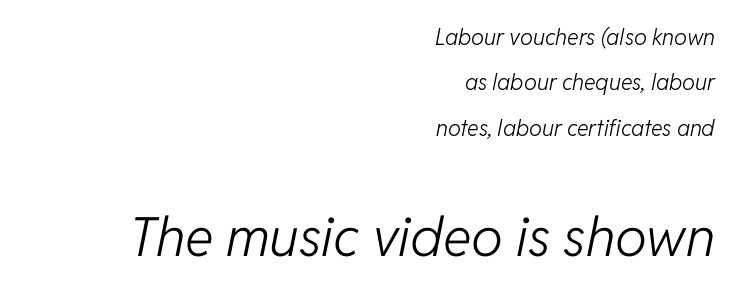
The image shows 54 px light type, italic (leaning right); set right-aligned, loose line spacing (2.06x), normal letter spacing, not underlined; the second (bottom) block is 2.45x larger; low stroke contrast and a medium x-height.
